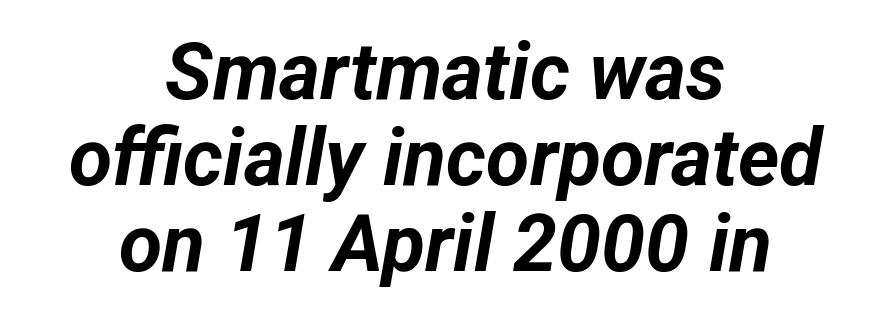
Q: Is the text bold? A: Yes.
Q: Is the text italic (slanted)? A: Yes, it leans right by about 12 degrees.
Q: Is the text underlined? A: No.
Q: How is the paragraph aligned? A: Centered.
Q: Is the spacing between letters normal or unusually wide? A: Normal.
Q: Is the spacing between lines tight, normal or loose? A: Tight.
Q: Width (condensed, normal, or wide)? A: Normal.
Q: Stroke contrast? A: Low.
Q: x-height? A: Medium.
Q: Monospaced? A: No.
